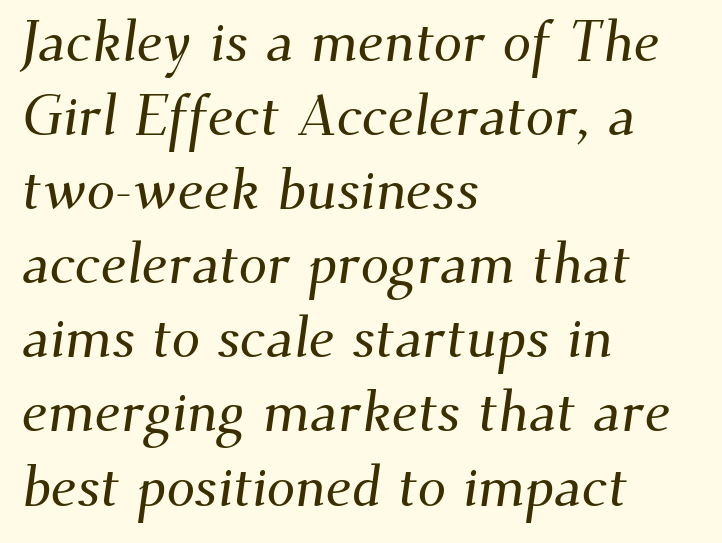
{"serif": "yes", "width": "normal", "stroke_contrast": "medium", "x_height": "small", "monospaced": "no", "underline": "no", "align": "left", "line_spacing": "normal", "line_spacing_ratio": 1.3, "letter_spacing": "normal", "letter_spacing_em": 0.0, "glyph_px": 57}
